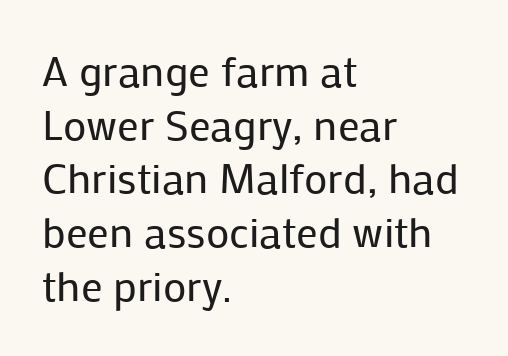
{"serif": "no", "italic": "no", "bold": "no", "weight": "regular", "width": "normal", "stroke_contrast": "low", "x_height": "medium", "monospaced": "no", "underline": "no", "align": "left", "line_spacing": "normal", "line_spacing_ratio": 1.25, "letter_spacing": "normal", "letter_spacing_em": 0.0, "glyph_px": 43}
